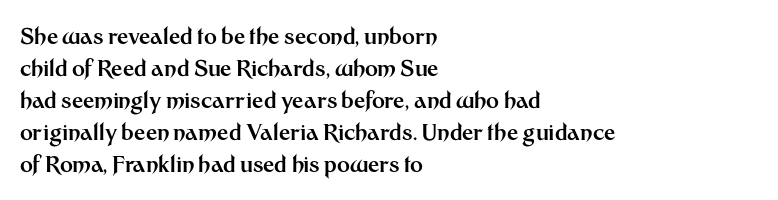
The image shows 22 px bold type, upright; set left-aligned, normal line spacing (1.45x), normal letter spacing, not underlined.
